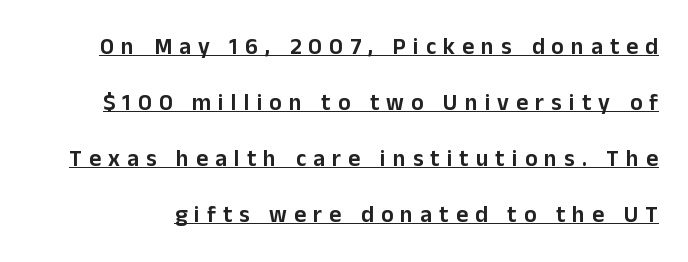
The image shows 23 px text type, upright; set loose line spacing (2.43x), unusually wide letter spacing (+0.31 em), underlined.
